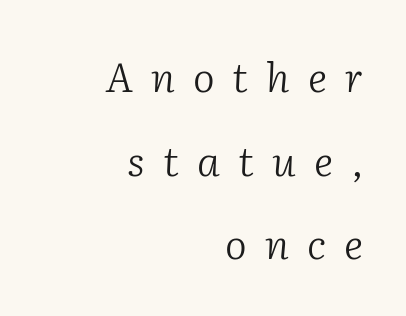
Q: Is the text bold? A: No.
Q: Is the text italic (slanted)? A: Yes, it leans right by about 2 degrees.
Q: Is the typeface a serif or a sans-serif typeface? A: Serif.
Q: Is the text underlined? A: No.
Q: How is the paragraph aligned? A: Right-aligned.
Q: Is the spacing between letters normal or unusually wide? A: Unusually wide.
Q: Is the spacing between lines tight, normal or loose? A: Loose.
Q: Width (condensed, normal, or wide)? A: Normal.
Q: Stroke contrast? A: Low.
Q: x-height? A: Medium.
Q: Monospaced? A: No.
